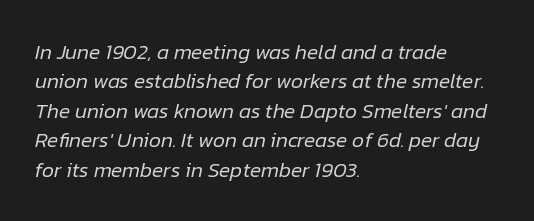
The image shows 21 px text type, italic (leaning right); set left-aligned, normal line spacing (1.4x), normal letter spacing, not underlined.
